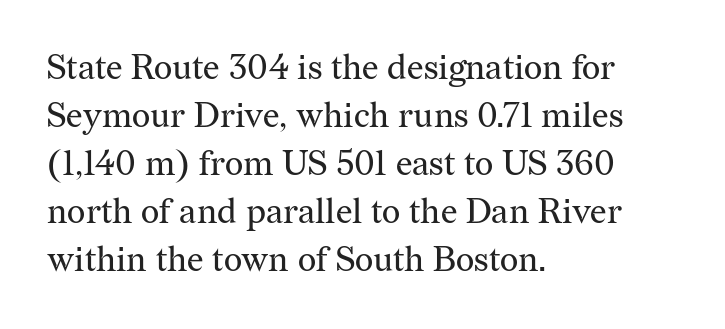
The image shows 35 px regular-weight serif type, upright; set left-aligned, normal line spacing (1.37x), normal letter spacing, not underlined; medium stroke contrast and a medium x-height.
